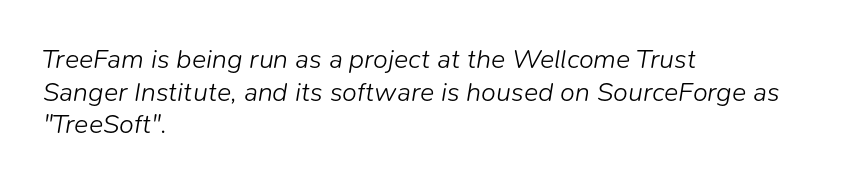
Q: Is the text bold? A: No.
Q: Is the text italic (slanted)? A: Yes, it leans right by about 9 degrees.
Q: Is the text underlined? A: No.
Q: How is the paragraph aligned? A: Left-aligned.
Q: Is the spacing between letters normal or unusually wide? A: Normal.
